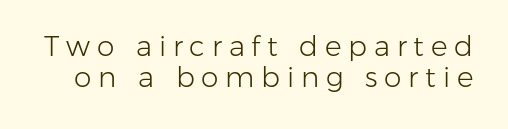
{"serif": "no", "italic": "no", "bold": "no", "weight": "light", "width": "normal", "stroke_contrast": "low", "x_height": "medium", "monospaced": "no", "underline": "no", "line_spacing": "tight", "line_spacing_ratio": 1.11, "letter_spacing": "wide", "letter_spacing_em": 0.24, "glyph_px": 28}
